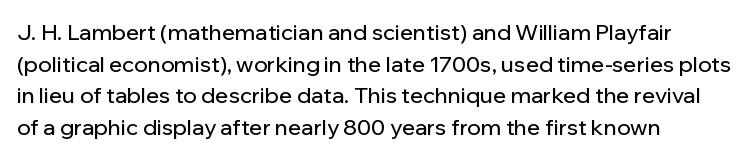
Q: Is the text italic (slanted)? A: No, it is upright.
Q: Is the text underlined? A: No.
Q: How is the paragraph aligned? A: Left-aligned.
Q: Is the spacing between letters normal or unusually wide? A: Normal.
Q: Is the spacing between lines tight, normal or loose? A: Normal.
